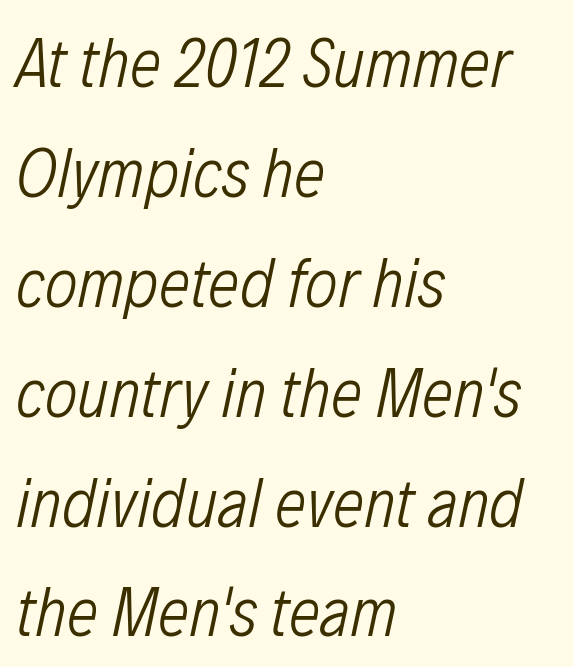
The image shows 70 px light, condensed type, italic (leaning right); set left-aligned, normal line spacing (1.57x), normal letter spacing, not underlined; low stroke contrast and a medium x-height.
